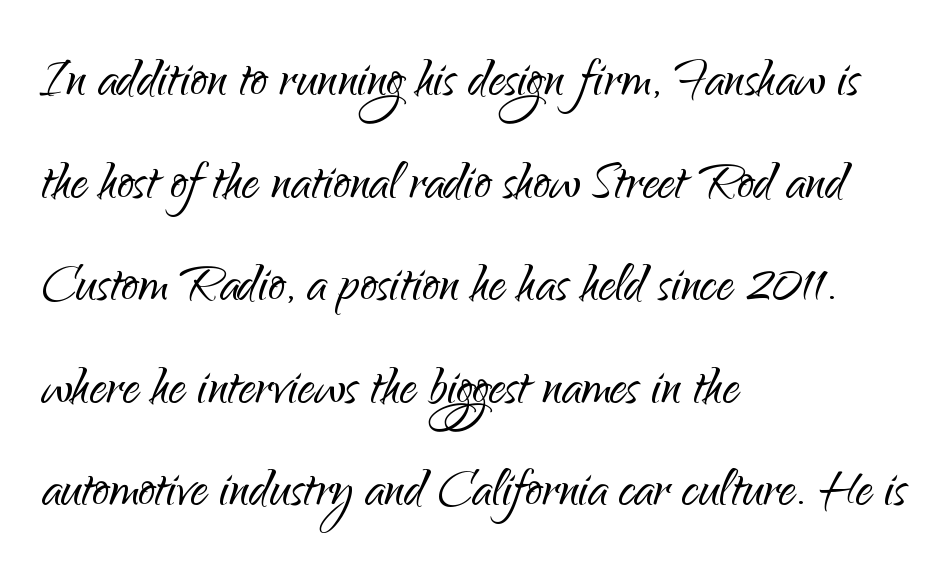
The image shows 67 px light sans-serif type; set left-aligned, normal line spacing (1.53x), normal letter spacing, not underlined; low stroke contrast and a small x-height.
